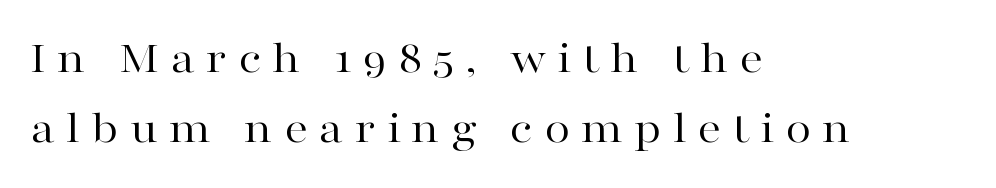
{"serif": "yes", "italic": "no", "bold": "no", "weight": "regular", "width": "wide", "stroke_contrast": "high", "x_height": "medium", "monospaced": "no", "underline": "no", "align": "left", "line_spacing": "normal", "line_spacing_ratio": 1.49, "letter_spacing": "wide", "letter_spacing_em": 0.23, "glyph_px": 47}
